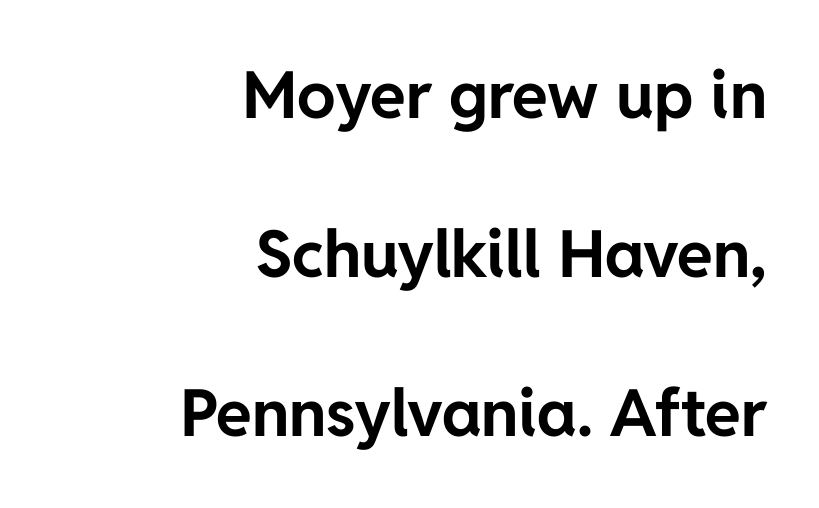
{"serif": "no", "italic": "no", "bold": "yes", "weight": "bold", "width": "normal", "stroke_contrast": "low", "x_height": "medium", "monospaced": "no", "underline": "no", "align": "right", "line_spacing": "loose", "line_spacing_ratio": 2.45, "letter_spacing": "normal", "letter_spacing_em": 0.0, "glyph_px": 65}
